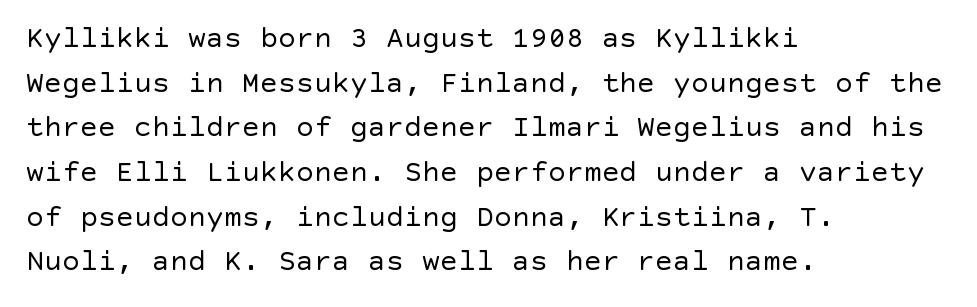
Q: Is the text bold? A: No.
Q: Is the text italic (slanted)? A: No, it is upright.
Q: Is the typeface a serif or a sans-serif typeface? A: Sans-serif.
Q: Is the text underlined? A: No.
Q: How is the paragraph aligned? A: Left-aligned.
Q: Is the spacing between letters normal or unusually wide? A: Normal.
Q: Is the spacing between lines tight, normal or loose? A: Normal.
Q: Width (condensed, normal, or wide)? A: Normal.
Q: x-height? A: Large.
